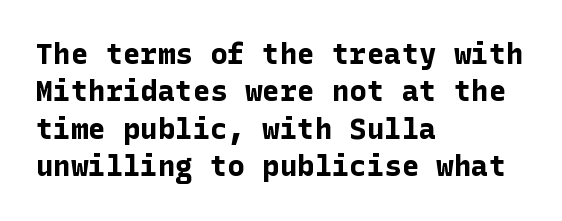
{"serif": "no", "italic": "no", "bold": "yes", "weight": "bold", "width": "normal", "stroke_contrast": "low", "x_height": "medium", "underline": "no", "align": "left", "line_spacing": "normal", "line_spacing_ratio": 1.29, "letter_spacing": "normal", "letter_spacing_em": 0.0, "glyph_px": 29}
